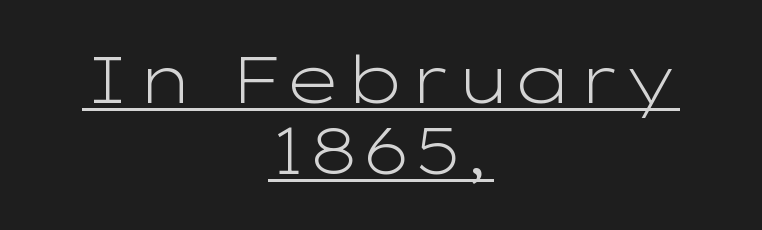
The image shows 65 px light, wide sans-serif type, upright; set centered, tight line spacing (1.1x), normal letter spacing, underlined; low stroke contrast and a medium x-height.
